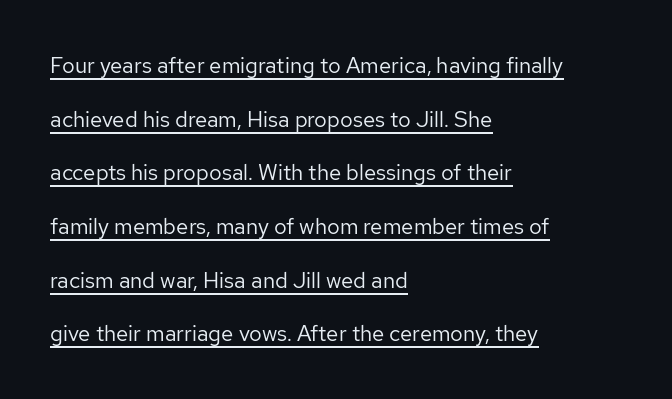
The image shows 22 px text type, upright; set left-aligned, loose line spacing (2.44x), normal letter spacing, underlined.
